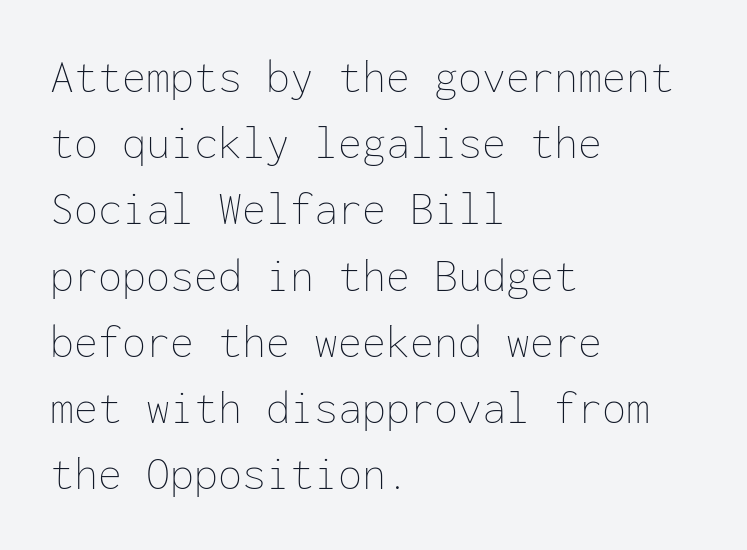
Q: Is the text bold? A: No.
Q: Is the text italic (slanted)? A: No, it is upright.
Q: Is the text underlined? A: No.
Q: How is the paragraph aligned? A: Left-aligned.
Q: Is the spacing between letters normal or unusually wide? A: Normal.
Q: Is the spacing between lines tight, normal or loose? A: Normal.
Q: Width (condensed, normal, or wide)? A: Normal.
Q: Stroke contrast? A: Low.
Q: x-height? A: Medium.
Q: Monospaced? A: Yes.
